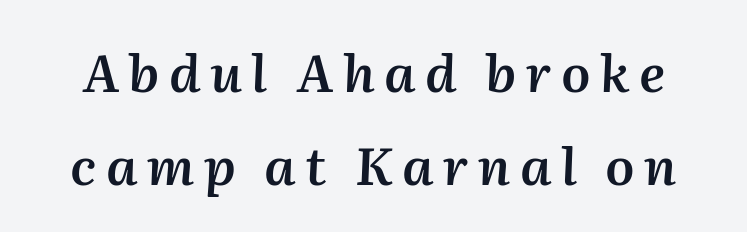
Is the type bold? Partly — it's a semibold, heavier than regular but not fully bold. No word sits above an underline. Spacing verdict: proportional, widths tailored to each character. Slant detected: the letters are inclined.
